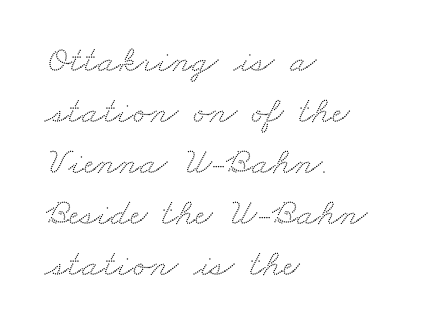
The image shows 38 px wide serif type; set left-aligned, normal line spacing (1.34x), normal letter spacing, not underlined; medium stroke contrast and a small x-height.
